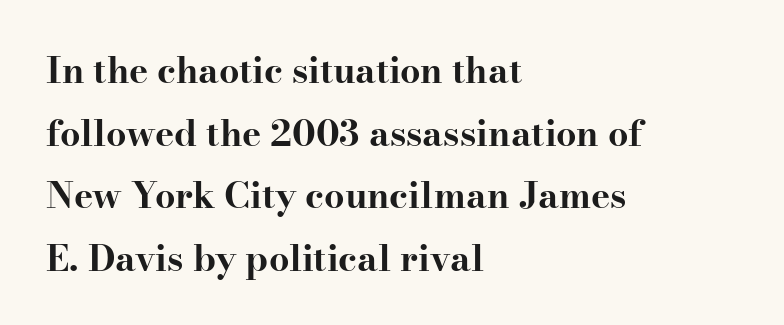
{"serif": "yes", "italic": "no", "bold": "yes", "weight": "bold", "width": "wide", "stroke_contrast": "high", "x_height": "small", "monospaced": "no", "underline": "no", "align": "left", "line_spacing_ratio": 1.74, "letter_spacing": "normal", "letter_spacing_em": 0.0, "glyph_px": 36}
